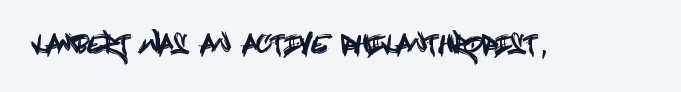
The image shows 25 px text type; set normal letter spacing, not underlined.
